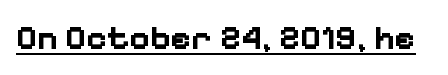
{"serif": "no", "italic": "no", "bold": "yes", "weight": "bold", "width": "normal", "stroke_contrast": "low", "x_height": "medium", "monospaced": "no", "underline": "yes", "letter_spacing": "normal", "letter_spacing_em": 0.0, "glyph_px": 35}
